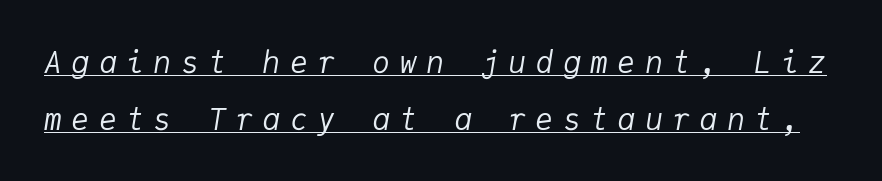
{"italic": "yes", "lean": "right", "slant_degrees": 9, "bold": "no", "weight": "regular", "width": "normal", "stroke_contrast": "low", "x_height": "medium", "monospaced": "yes", "underline": "yes", "line_spacing": "loose", "line_spacing_ratio": 1.9, "letter_spacing": "wide", "letter_spacing_em": 0.31, "glyph_px": 30}
